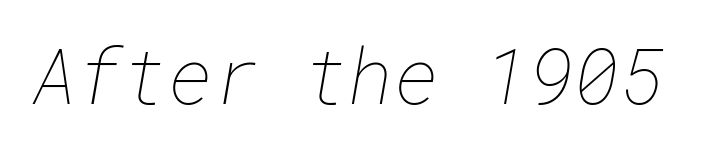
{"bold": "no", "weight": "thin", "width": "normal", "stroke_contrast": "low", "x_height": "medium", "underline": "no", "letter_spacing": "normal", "letter_spacing_em": 0.0, "glyph_px": 77}
